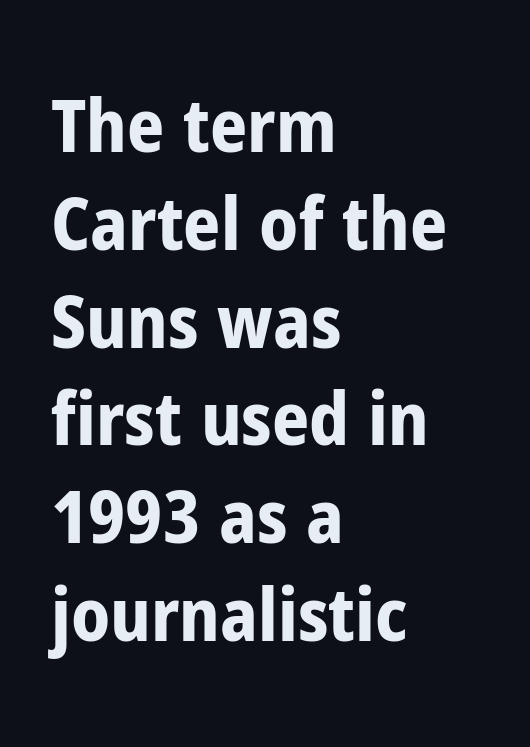
The image shows 73 px bold, condensed sans-serif type, upright; set left-aligned, normal line spacing (1.34x), normal letter spacing, not underlined; low stroke contrast and a medium x-height.
